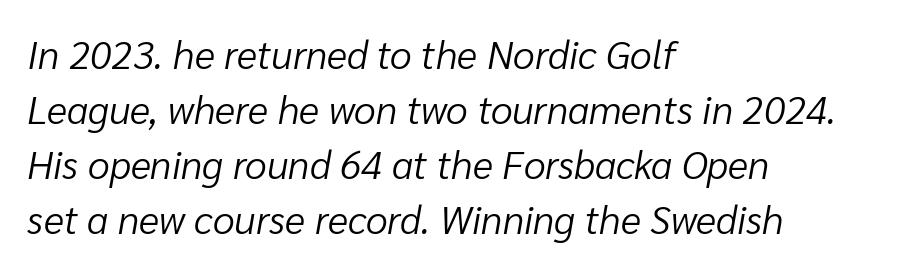
One glance says typical: line gaps are just what's usual. Think of a printed novel: that variable character pitch is what you see here. Underlining? Definitely not there. Caption: standard tracking, unaltered.
